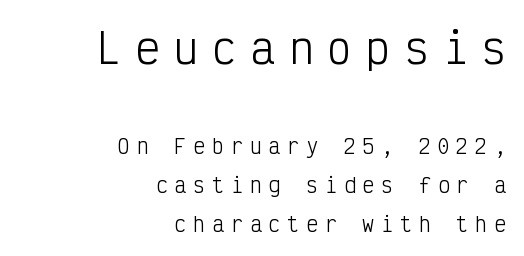
The image shows 41 px light, condensed sans-serif type, upright, monospaced; set right-aligned, loose line spacing (1.97x), unusually wide letter spacing (+0.34 em), not underlined; the first (top) block is 2.05x larger; low stroke contrast and a medium x-height.
